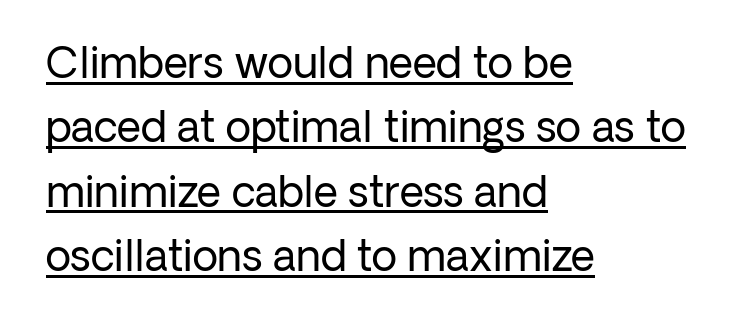
Q: Is the text bold? A: No.
Q: Is the text italic (slanted)? A: No, it is upright.
Q: Is the typeface a serif or a sans-serif typeface? A: Sans-serif.
Q: Is the text underlined? A: Yes.
Q: How is the paragraph aligned? A: Left-aligned.
Q: Is the spacing between letters normal or unusually wide? A: Normal.
Q: Is the spacing between lines tight, normal or loose? A: Normal.
Q: Width (condensed, normal, or wide)? A: Normal.
Q: Stroke contrast? A: Low.
Q: x-height? A: Medium.
Q: Monospaced? A: No.
